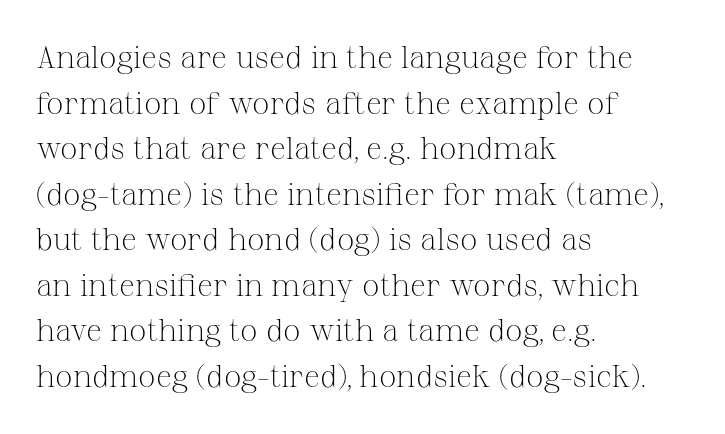
{"serif": "yes", "italic": "no", "bold": "no", "weight": "light", "width": "normal", "stroke_contrast": "medium", "x_height": "medium", "monospaced": "no", "underline": "no", "align": "left", "line_spacing": "normal", "line_spacing_ratio": 1.47, "letter_spacing": "normal", "letter_spacing_em": 0.0, "glyph_px": 31}
